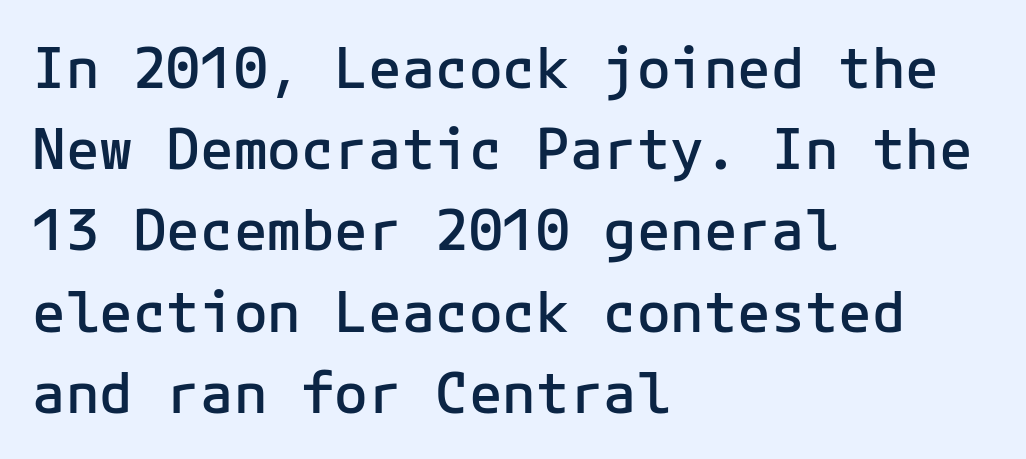
Q: Is the text bold? A: Semi-bold.
Q: Is the text italic (slanted)? A: No, it is upright.
Q: Is the typeface a serif or a sans-serif typeface? A: Sans-serif.
Q: Is the text underlined? A: No.
Q: How is the paragraph aligned? A: Left-aligned.
Q: Is the spacing between letters normal or unusually wide? A: Normal.
Q: Is the spacing between lines tight, normal or loose? A: Normal.
Q: Width (condensed, normal, or wide)? A: Normal.
Q: Stroke contrast? A: Low.
Q: x-height? A: Medium.
Q: Monospaced? A: Yes.
